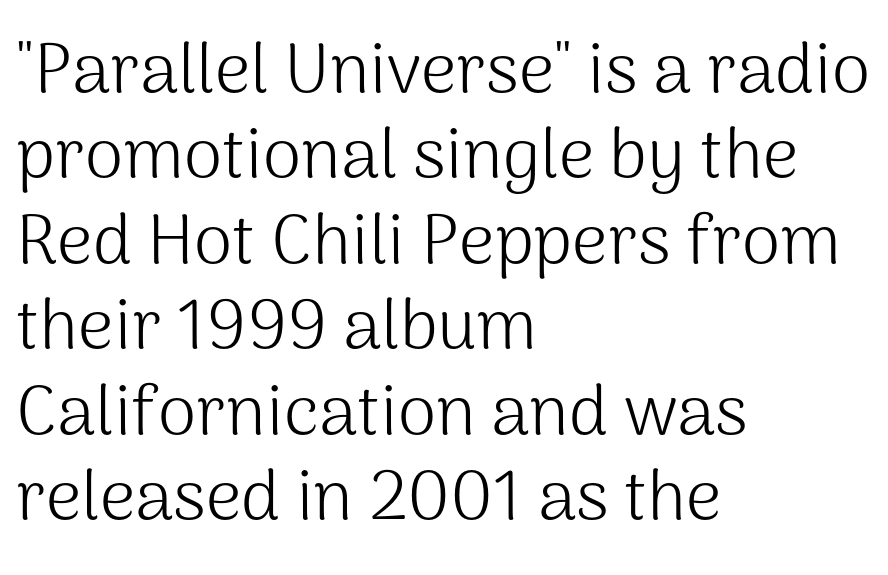
The image shows 70 px light sans-serif type, upright; set left-aligned, line spacing 1.22x, normal letter spacing, not underlined; medium stroke contrast and a medium x-height.
